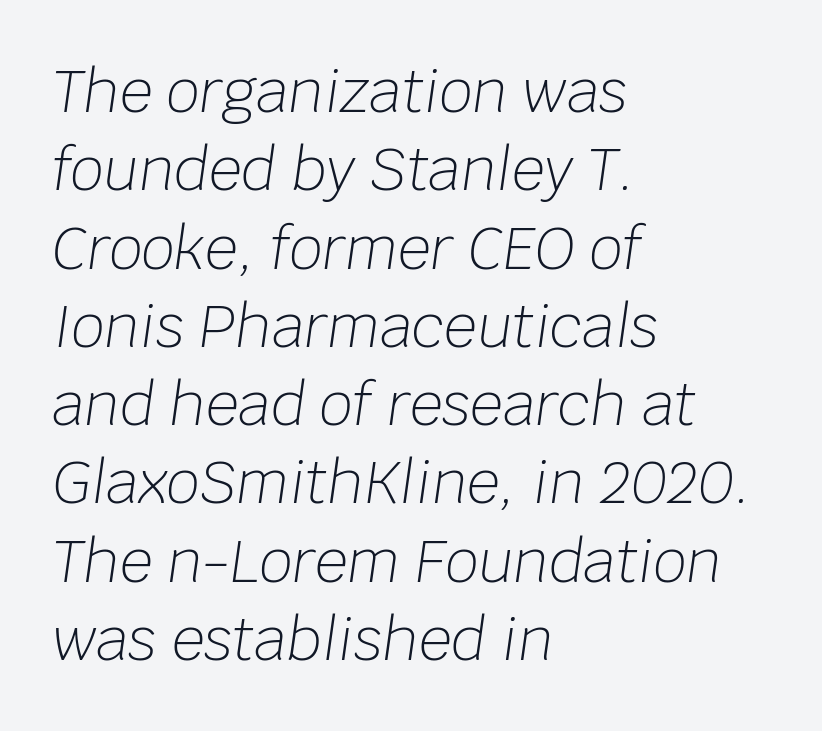
Characters are canted at an angle relative to the baseline's perpendicular. The letters sit at their default tracking, neither squeezed nor spread. Glance below the letters and you will spot only blank space. The vertical gap from one line to the next is medium. Is the type heavy? It reads as light-to-regular instead.
